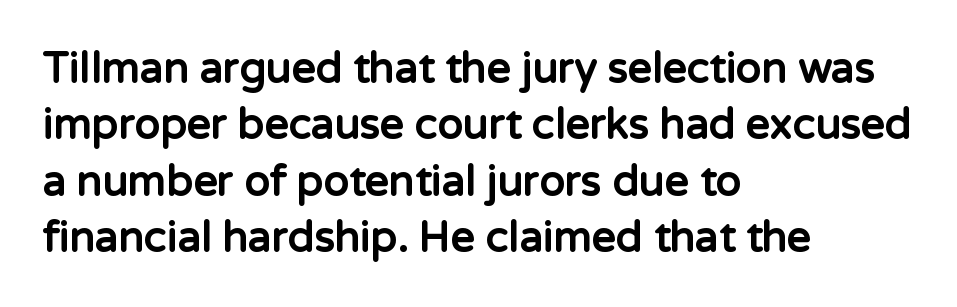
Q: Is the text bold? A: Yes.
Q: Is the text italic (slanted)? A: No, it is upright.
Q: Is the typeface a serif or a sans-serif typeface? A: Sans-serif.
Q: Is the text underlined? A: No.
Q: How is the paragraph aligned? A: Left-aligned.
Q: Is the spacing between letters normal or unusually wide? A: Normal.
Q: Is the spacing between lines tight, normal or loose? A: Normal.
Q: Width (condensed, normal, or wide)? A: Normal.
Q: Stroke contrast? A: Low.
Q: x-height? A: Medium.
Q: Monospaced? A: No.
